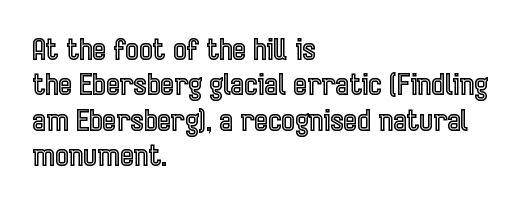
{"italic": "no", "width": "condensed", "x_height": "medium", "monospaced": "no", "underline": "no", "align": "left", "line_spacing_ratio": 1.22, "letter_spacing": "normal", "letter_spacing_em": 0.0, "glyph_px": 29}
